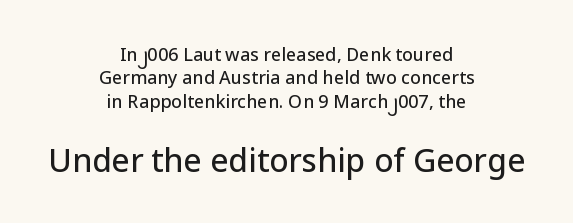
The image shows 32 px sans-serif type, upright; set centered, normal line spacing (1.3x), normal letter spacing, not underlined; the second (bottom) block is 1.78x larger; low stroke contrast and a medium x-height.
